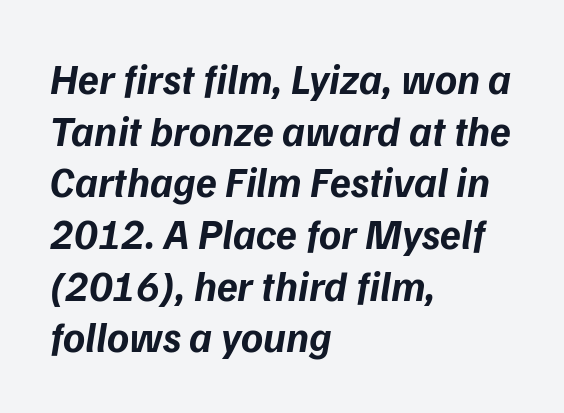
There is no visible air inserted between adjacent glyphs. Weight: bold. Compared with a centered layout, this one pins lines to the left instead. The gap between lines stays unmarked. Looks like regular typesetting: each glyph gets only the width it needs. The passage shown leans; its letterforms are oblique.
